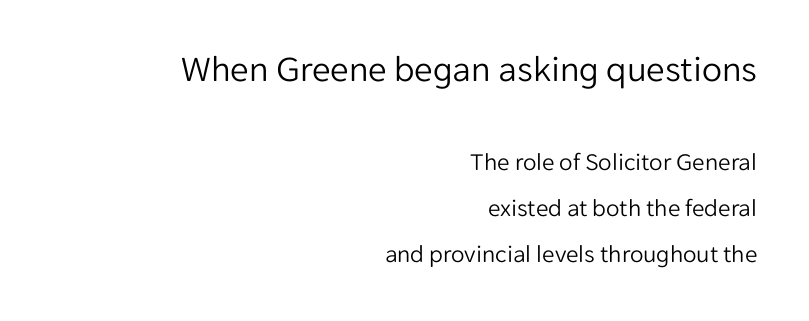
{"serif": "no", "italic": "no", "bold": "no", "weight": "light", "width": "normal", "stroke_contrast": "low", "x_height": "medium", "monospaced": "no", "underline": "no", "align": "right", "line_spacing_ratio": 1.84, "letter_spacing": "normal", "letter_spacing_em": 0.0, "larger_block": "first", "size_ratio": 1.48, "glyph_px": 37}
